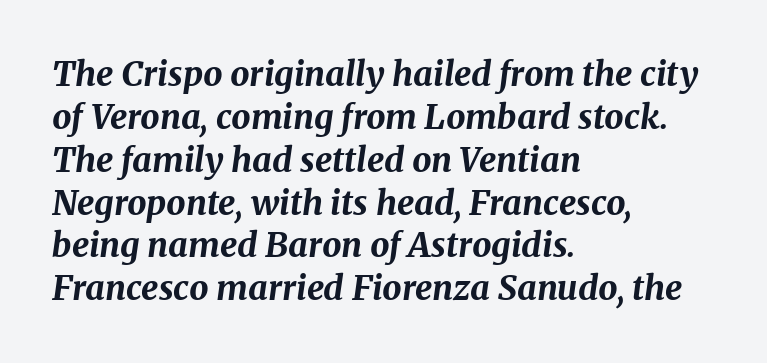
{"italic": "yes", "lean": "right", "slant_degrees": 8, "bold": "yes", "weight": "bold", "width": "normal", "stroke_contrast": "medium", "x_height": "medium", "monospaced": "no", "underline": "no", "align": "left", "line_spacing": "normal", "line_spacing_ratio": 1.26, "letter_spacing": "normal", "letter_spacing_em": 0.0, "glyph_px": 34}
